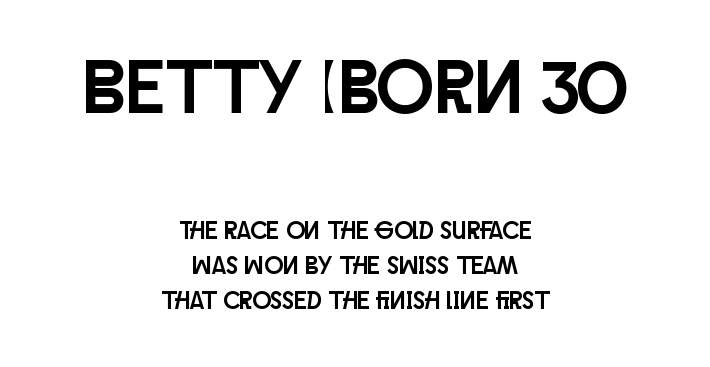
Q: Is the text italic (slanted)? A: No, it is upright.
Q: Is the typeface a serif or a sans-serif typeface? A: Sans-serif.
Q: Is the text underlined? A: No.
Q: How is the paragraph aligned? A: Centered.
Q: Is the spacing between letters normal or unusually wide? A: Normal.
Q: Is the spacing between lines tight, normal or loose? A: Normal.
Q: Which block of text is set in a larger size, the first (top) or the second (bottom)? A: The first (top) one.
Q: Width (condensed, normal, or wide)? A: Condensed.
Q: Stroke contrast? A: Low.
Q: x-height? A: Large.
Q: Monospaced? A: No.
